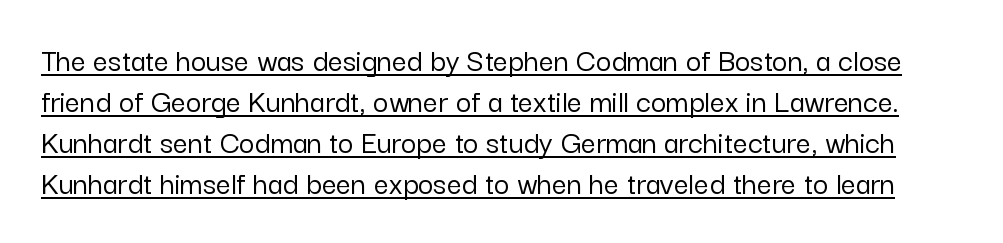
The image shows 33 px sans-serif type, upright; set line spacing 1.24x, normal letter spacing, underlined; low stroke contrast and a medium x-height.
